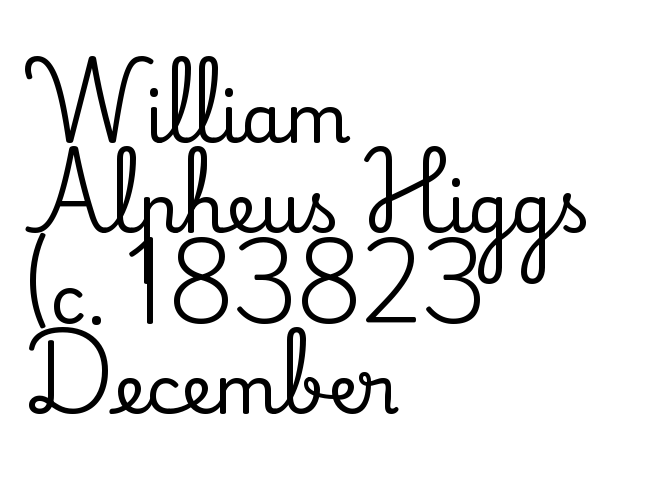
Rule under the text: the space is simply empty. Ascenders rise straight up at ninety degrees. The letters advance in unequal steps, a hallmark of proportional type. A classic flush-left, rag-right setting is used for this passage. I'd call this a serif setting — the letters wear small feet.
